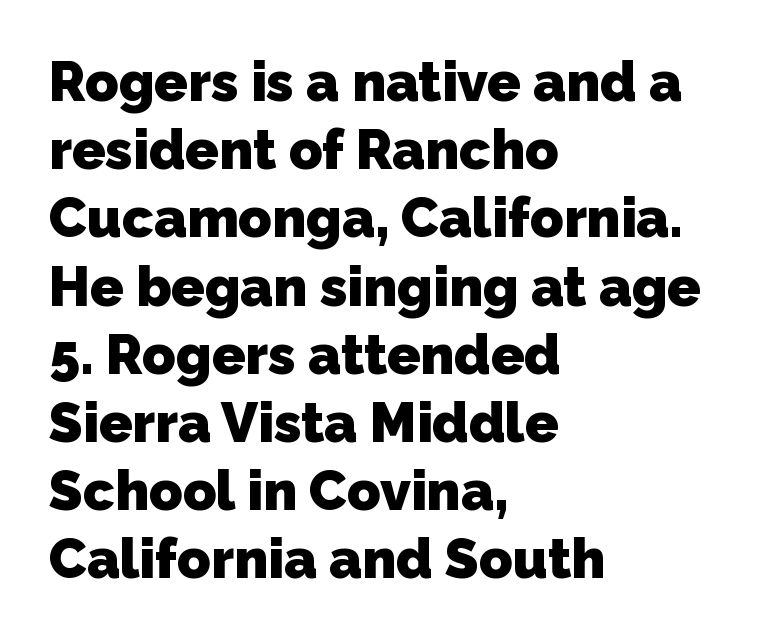
The foot of each line stays bare and open. Stroke thickness is high; the sample reads as a true bold. Line starts are locked; line ends wander. Proportional: the letters do not fall into vertical columns. The face used here is rendered with its standard letterfit.
